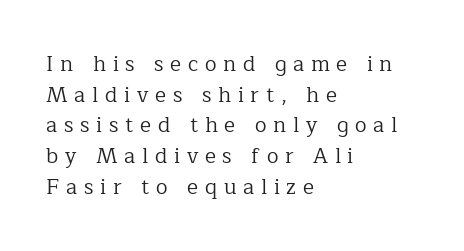
{"italic": "no", "bold": "no", "underline": "no", "align": "left", "line_spacing": "normal", "line_spacing_ratio": 1.46, "letter_spacing": "wide", "letter_spacing_em": 0.32, "glyph_px": 21}
